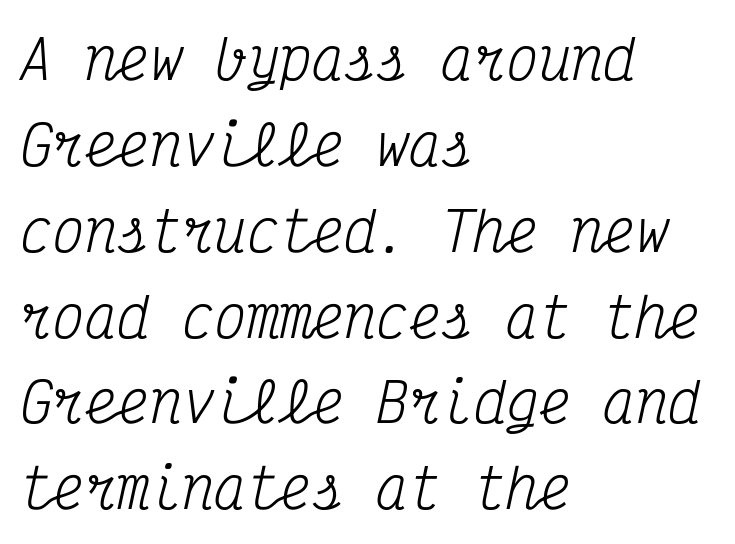
Q: Is the text bold? A: No.
Q: Is the text italic (slanted)? A: Yes, it leans right by about 12 degrees.
Q: Is the typeface a serif or a sans-serif typeface? A: Serif.
Q: Is the text underlined? A: No.
Q: How is the paragraph aligned? A: Left-aligned.
Q: Is the spacing between letters normal or unusually wide? A: Normal.
Q: Is the spacing between lines tight, normal or loose? A: Normal.
Q: Width (condensed, normal, or wide)? A: Condensed.
Q: Stroke contrast? A: Medium.
Q: x-height? A: Medium.
Q: Monospaced? A: Yes.
